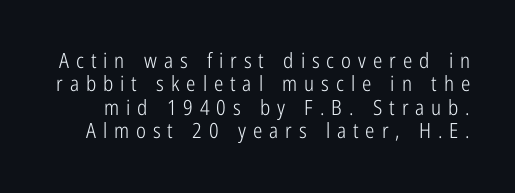
Q: Is the text bold? A: No.
Q: Is the text italic (slanted)? A: No, it is upright.
Q: Is the text underlined? A: No.
Q: Is the spacing between letters normal or unusually wide? A: Unusually wide.
Q: Is the spacing between lines tight, normal or loose? A: Tight.
